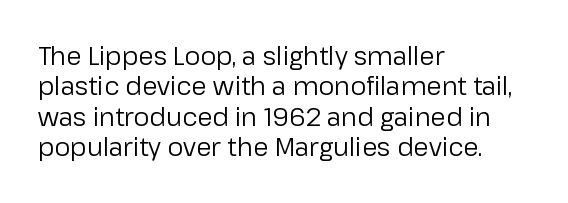
Q: Is the text bold? A: No.
Q: Is the text italic (slanted)? A: No, it is upright.
Q: Is the text underlined? A: No.
Q: How is the paragraph aligned? A: Left-aligned.
Q: Is the spacing between letters normal or unusually wide? A: Normal.
